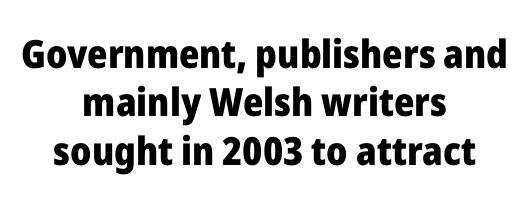
The designer went with a sans here, leaving each stem footless. Layout note: lines centered. The area under the type is left untouched. A full-strength bold gives these letters their thick strokes.
